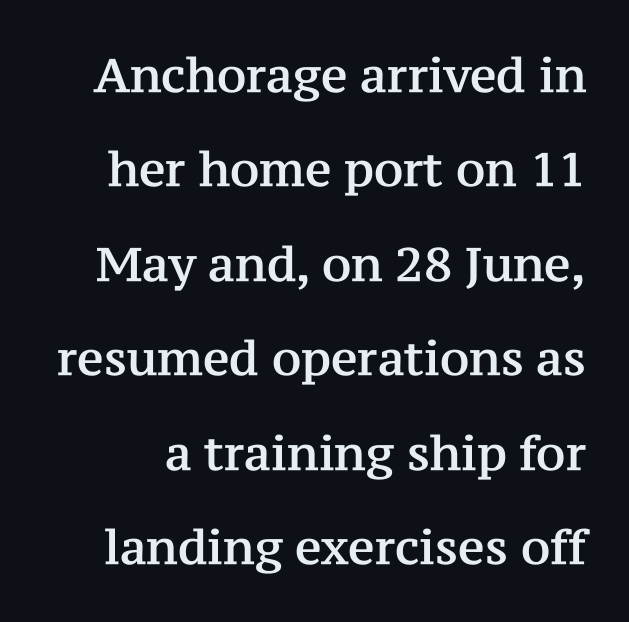
{"serif": "yes", "italic": "no", "width": "normal", "stroke_contrast": "medium", "x_height": "medium", "monospaced": "no", "underline": "no", "line_spacing": "loose", "line_spacing_ratio": 2.01, "letter_spacing": "normal", "letter_spacing_em": 0.0, "glyph_px": 47}
